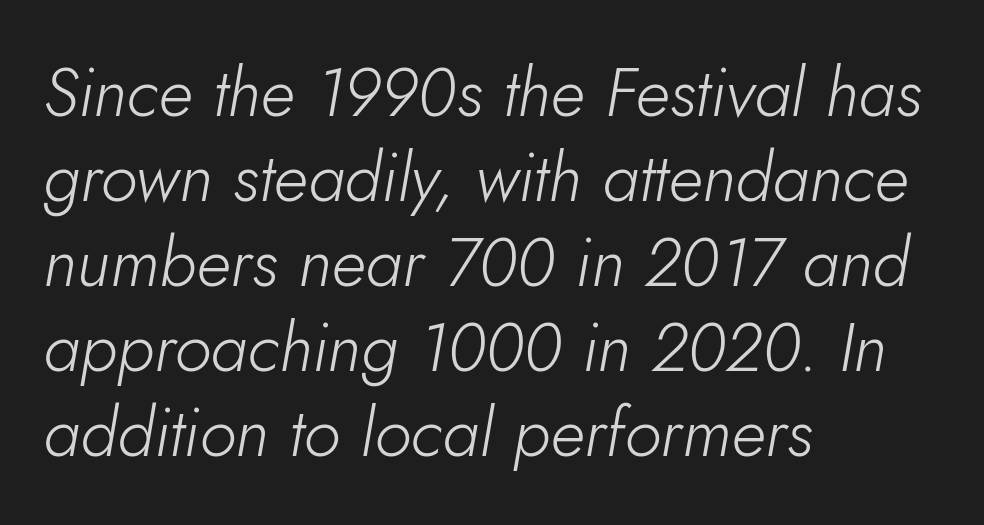
The image shows 68 px light type, italic (leaning right); set left-aligned, normal line spacing (1.25x), normal letter spacing, not underlined; low stroke contrast and a small x-height.
